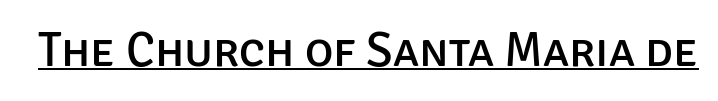
{"serif": "no", "italic": "no", "width": "normal", "stroke_contrast": "low", "x_height": "large", "monospaced": "no", "underline": "yes", "letter_spacing": "normal", "letter_spacing_em": 0.0, "glyph_px": 48}
